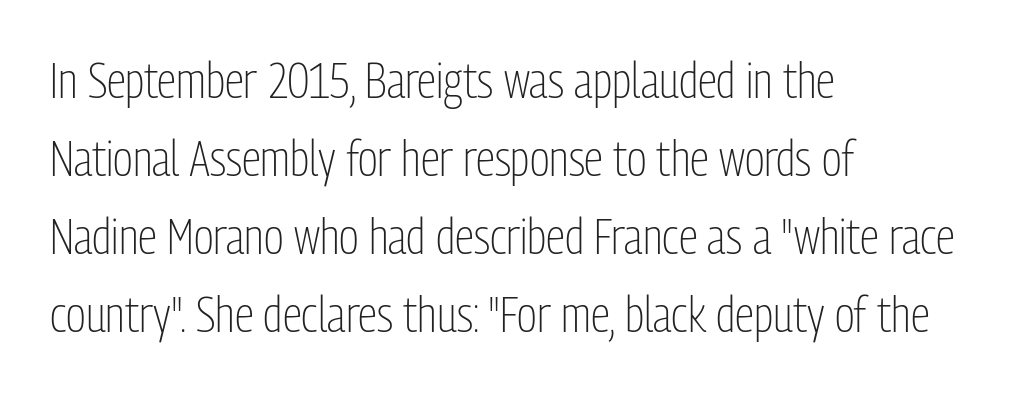
Glyph-to-glyph distance matches everyday printed text. If you drew a line through each stem, it would be perfectly vertical. Bold? No — there's no thickening of the strokes. The passage shown is not underscored anywhere. Nothing sits at the stroke ends, so this counts as sans-serif. The rows are spaced the way most documents space them.
